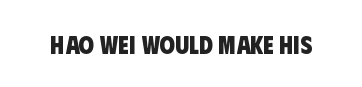
The baseline area is clear. The face used here is rendered with its standard letterfit. The face used here has the dense, thick strokes of a bold.
